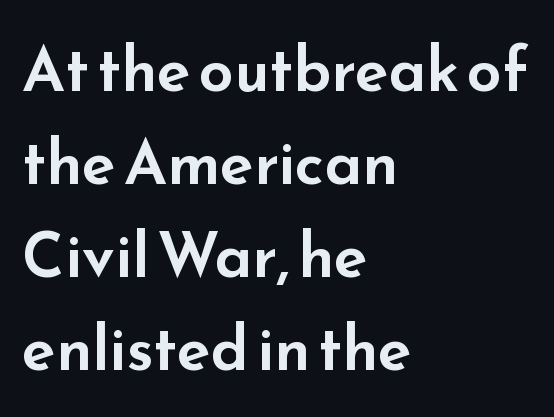
Q: Is the text italic (slanted)? A: No, it is upright.
Q: Is the typeface a serif or a sans-serif typeface? A: Sans-serif.
Q: Is the text underlined? A: No.
Q: How is the paragraph aligned? A: Left-aligned.
Q: Is the spacing between letters normal or unusually wide? A: Normal.
Q: Is the spacing between lines tight, normal or loose? A: Normal.
Q: Width (condensed, normal, or wide)? A: Wide.
Q: Stroke contrast? A: Low.
Q: x-height? A: Small.
Q: Monospaced? A: No.
